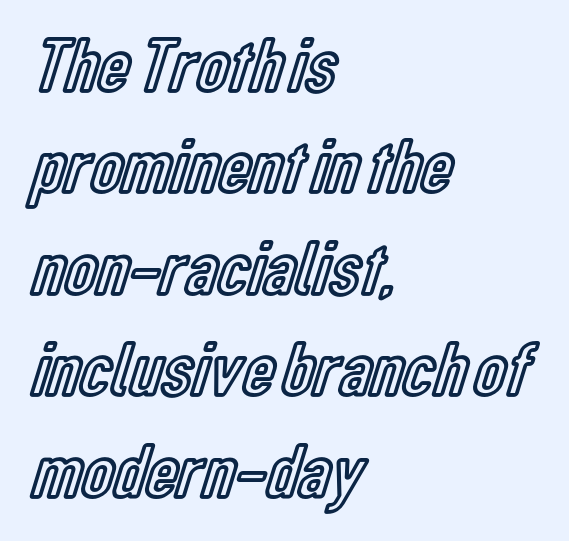
The image shows 78 px condensed type; set left-aligned, normal line spacing (1.3x), normal letter spacing, not underlined; a medium x-height.
